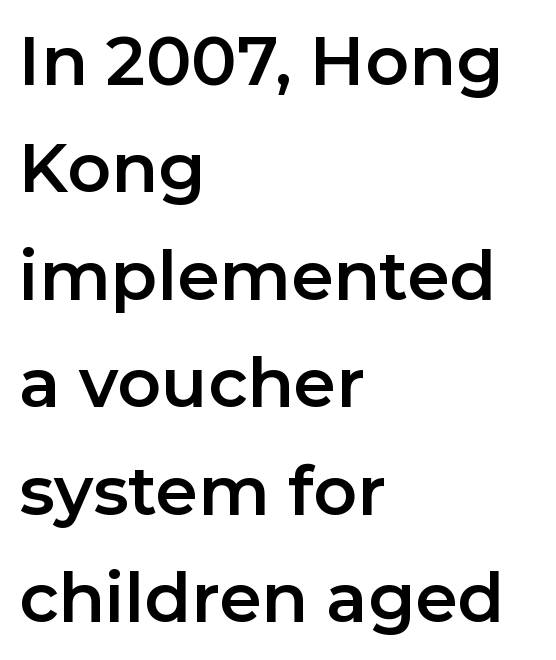
Q: Is the text italic (slanted)? A: No, it is upright.
Q: Is the typeface a serif or a sans-serif typeface? A: Sans-serif.
Q: Is the text underlined? A: No.
Q: How is the paragraph aligned? A: Left-aligned.
Q: Is the spacing between letters normal or unusually wide? A: Normal.
Q: Is the spacing between lines tight, normal or loose? A: Normal.
Q: Width (condensed, normal, or wide)? A: Normal.
Q: Stroke contrast? A: Low.
Q: x-height? A: Medium.
Q: Monospaced? A: No.
